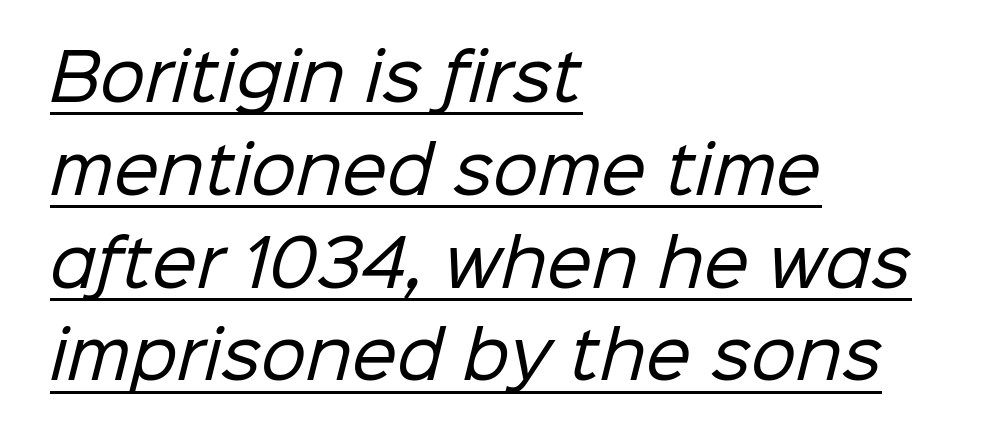
Q: Is the text bold? A: No.
Q: Is the typeface a serif or a sans-serif typeface? A: Sans-serif.
Q: Is the text underlined? A: Yes.
Q: How is the paragraph aligned? A: Left-aligned.
Q: Is the spacing between letters normal or unusually wide? A: Normal.
Q: Is the spacing between lines tight, normal or loose? A: Normal.
Q: Width (condensed, normal, or wide)? A: Normal.
Q: Stroke contrast? A: Low.
Q: x-height? A: Medium.
Q: Monospaced? A: No.
